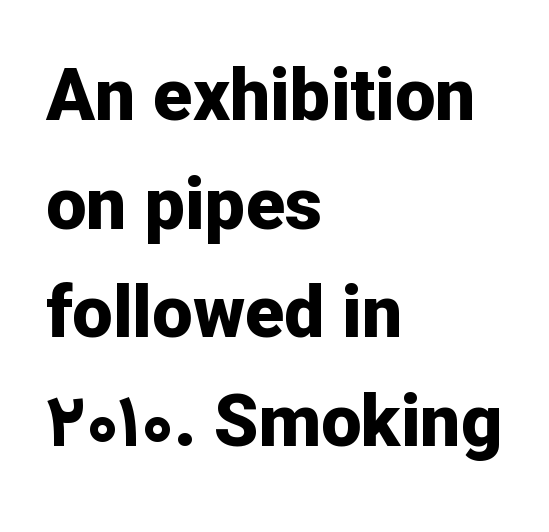
Its strokes are broad and dark, the hallmark of bold type. Do the characters align in a grid? No, the font is proportional. Each word holds together tightly as a unit, with standard inter-letter gaps. Posture: vertical. Caption: multi-line text, flush left, ragged right. The text was rendered using a sans face with plain stroke endings.
